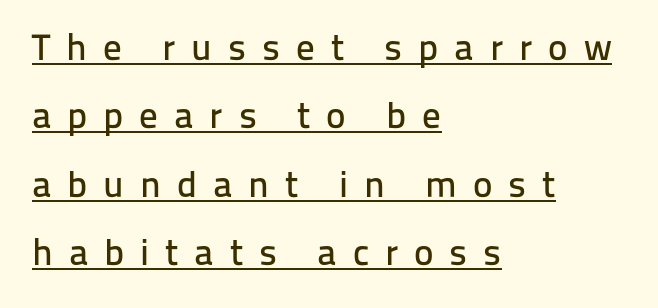
The passage shown is typed in a proportional face where columns would drift. Serifs: no, the terminals of the letterforms are clean. The rendering uses the underline text-decoration. In CSS terms this would be text-align: left. Posture: upright roman. The line texture is sparse and dotted thanks to wide tracking.
